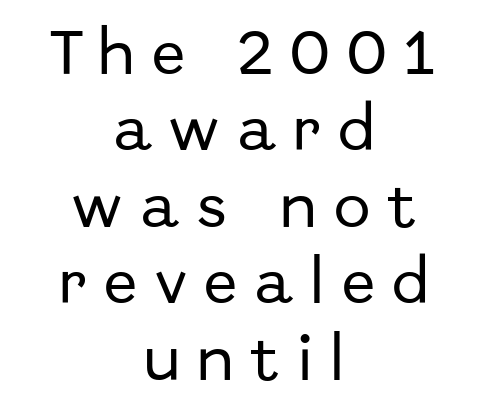
The image shows 49 px sans-serif type, upright; set centered, normal line spacing (1.56x), unusually wide letter spacing (+0.36 em), not underlined; low stroke contrast and a medium x-height.
